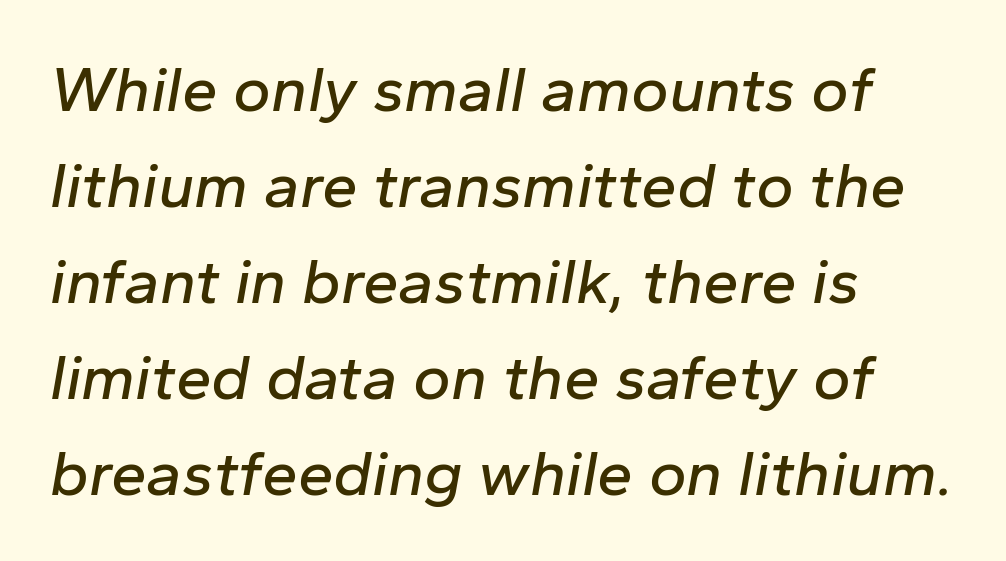
The image shows 64 px text type, italic (leaning right); set left-aligned, normal line spacing (1.5x), normal letter spacing, not underlined; low stroke contrast and a medium x-height.
